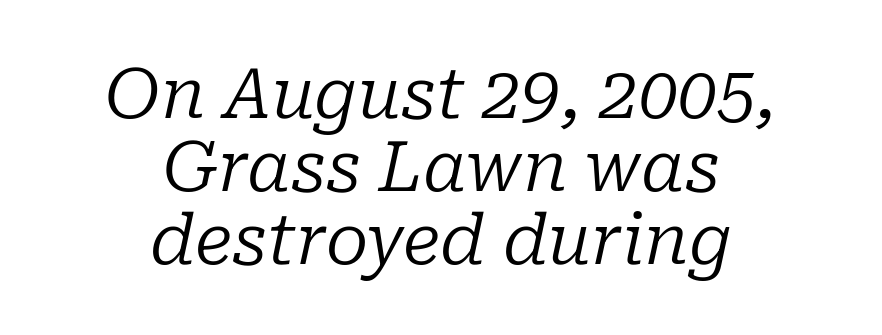
Q: Is the text bold? A: No.
Q: Is the text italic (slanted)? A: Yes, it leans right by about 10 degrees.
Q: Is the typeface a serif or a sans-serif typeface? A: Serif.
Q: Is the text underlined? A: No.
Q: How is the paragraph aligned? A: Centered.
Q: Is the spacing between letters normal or unusually wide? A: Normal.
Q: Is the spacing between lines tight, normal or loose? A: Tight.
Q: Width (condensed, normal, or wide)? A: Normal.
Q: Stroke contrast? A: Low.
Q: x-height? A: Medium.
Q: Monospaced? A: No.
